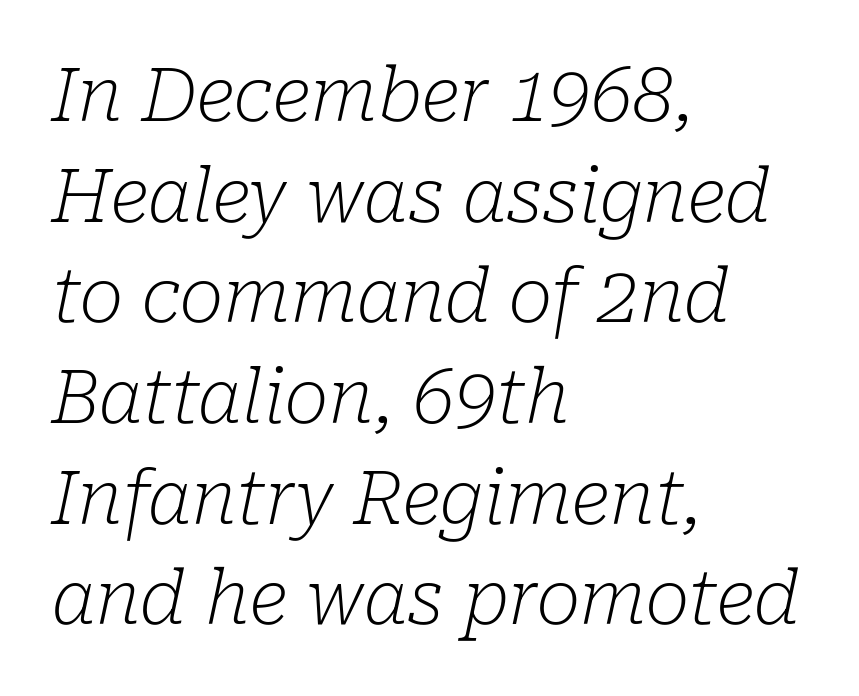
{"serif": "yes", "italic": "yes", "lean": "right", "slant_degrees": 10, "bold": "no", "weight": "light", "width": "normal", "stroke_contrast": "low", "x_height": "medium", "monospaced": "no", "underline": "no", "align": "left", "line_spacing": "normal", "line_spacing_ratio": 1.36, "letter_spacing": "normal", "letter_spacing_em": 0.0, "glyph_px": 74}
